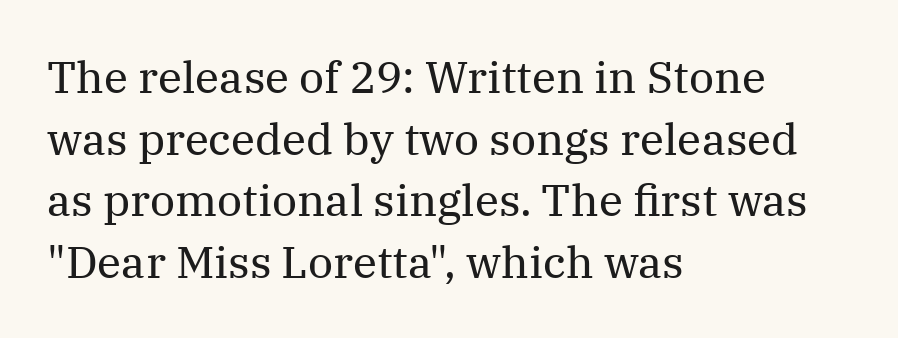
The words here are not underlined. The passage shown stacks its lines at a standard gap. Posture: straight, roman, zero tilt. The rendering anchors every line to the left-hand side.
